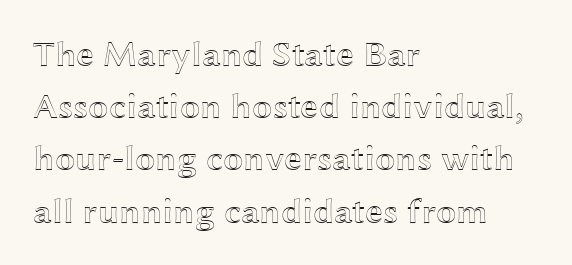
{"italic": "no", "width": "wide", "x_height": "medium", "monospaced": "no", "underline": "no", "align": "left", "line_spacing": "normal", "line_spacing_ratio": 1.45, "letter_spacing": "normal", "letter_spacing_em": 0.0, "glyph_px": 36}
